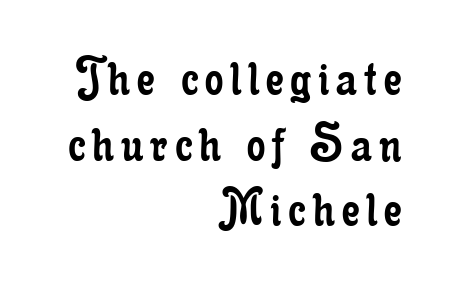
The image shows 58 px regular-weight, condensed serif type, upright; set right-aligned, tight line spacing (1.13x), not underlined; low stroke contrast and a small x-height.
